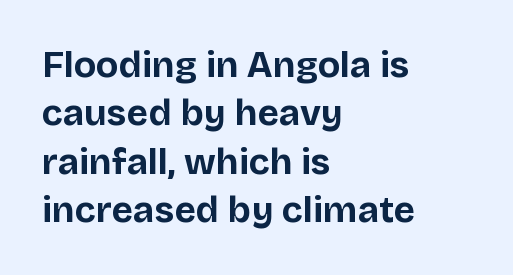
The image shows 37 px bold sans-serif type, upright; set left-aligned, normal line spacing (1.31x), normal letter spacing, not underlined; low stroke contrast and a large x-height.
